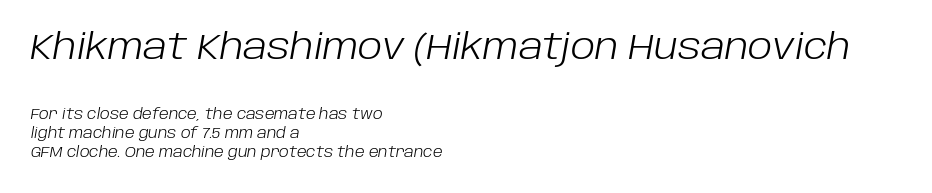
The line texture is even and compact thanks to regular tracking. The glyphs are unaccompanied by any horizontal stroke below them. This reads as an unemphasized weight, regular at the heaviest. Is this a fixed-width face? No — the glyphs have proportional, varying widths. This sample uses an oblique cut, with every glyph tilted off the vertical. Is the lower block the larger one? No — the upper block carries the bigger type.
